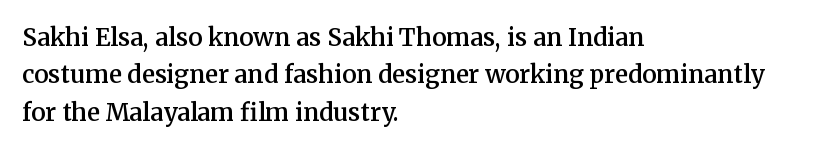
The image shows 24 px text type, upright; set left-aligned, normal line spacing (1.56x), normal letter spacing, not underlined.
